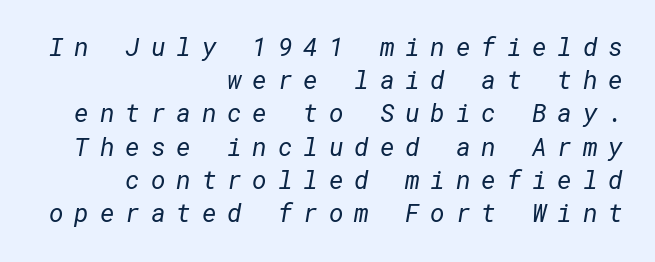
The image shows 25 px text type; set right-aligned, normal line spacing (1.33x), unusually wide letter spacing (+0.43 em), not underlined.
